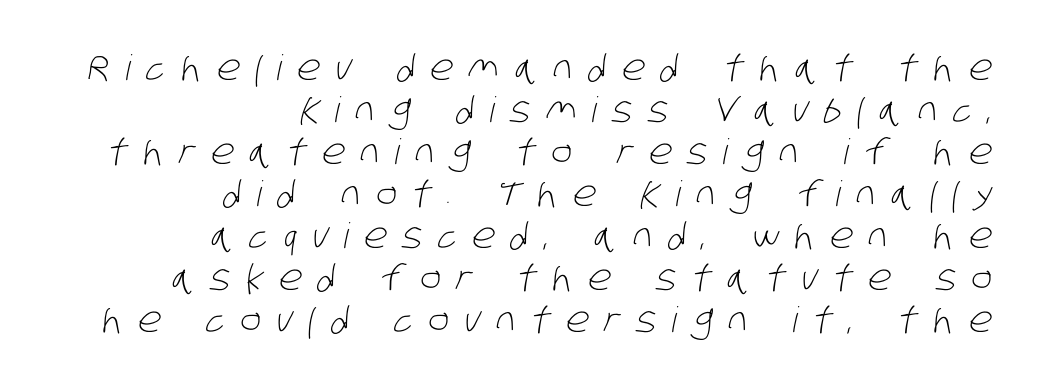
Alignment: flush right. Underlining? Definitely not there. No letter is thick-stroked: the sample isn't bold. What kind of face is this? One without serifs — a sans. Does extra space separate the letters? Yes, quite a lot of it. The letters advance in unequal steps, a hallmark of proportional type.
